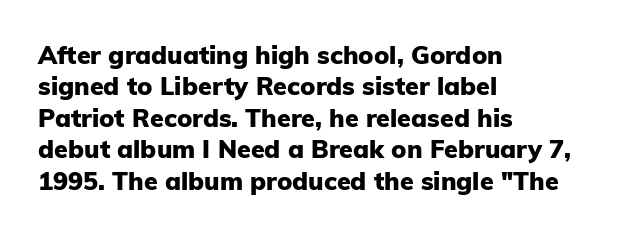
{"italic": "no", "bold": "yes", "underline": "no", "align": "left", "line_spacing": "normal", "line_spacing_ratio": 1.26, "letter_spacing": "normal", "letter_spacing_em": 0.0, "glyph_px": 25}
